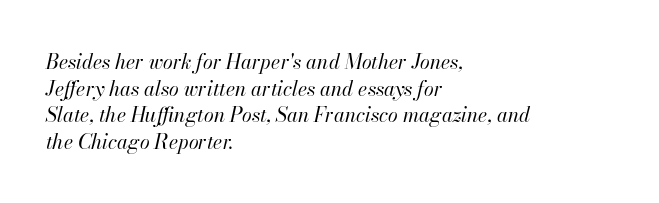
{"italic": "yes", "lean": "right", "slant_degrees": 13, "bold": "no", "underline": "no", "align": "left", "line_spacing": "normal", "line_spacing_ratio": 1.33, "letter_spacing": "normal", "letter_spacing_em": 0.0, "glyph_px": 20}
